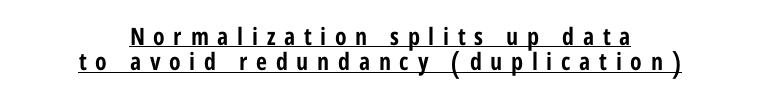
Q: Is the text bold? A: Yes.
Q: Is the text italic (slanted)? A: No, it is upright.
Q: Is the text underlined? A: Yes.
Q: How is the paragraph aligned? A: Centered.
Q: Is the spacing between letters normal or unusually wide? A: Unusually wide.
Q: Is the spacing between lines tight, normal or loose? A: Tight.
